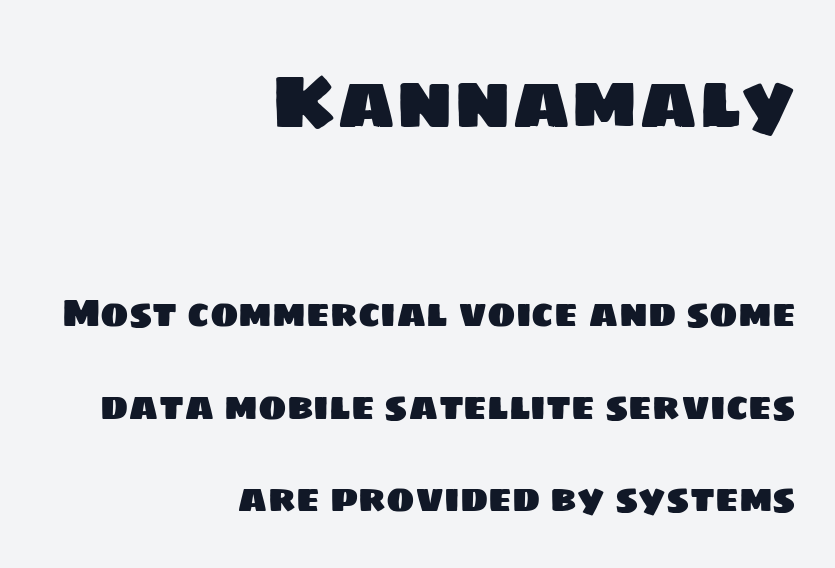
Q: Is the typeface a serif or a sans-serif typeface? A: Sans-serif.
Q: Is the text underlined? A: No.
Q: How is the paragraph aligned? A: Right-aligned.
Q: Is the spacing between letters normal or unusually wide? A: Normal.
Q: Is the spacing between lines tight, normal or loose? A: Loose.
Q: Which block of text is set in a larger size, the first (top) or the second (bottom)? A: The first (top) one.
Q: Width (condensed, normal, or wide)? A: Normal.
Q: Stroke contrast? A: Low.
Q: x-height? A: Large.
Q: Monospaced? A: No.
